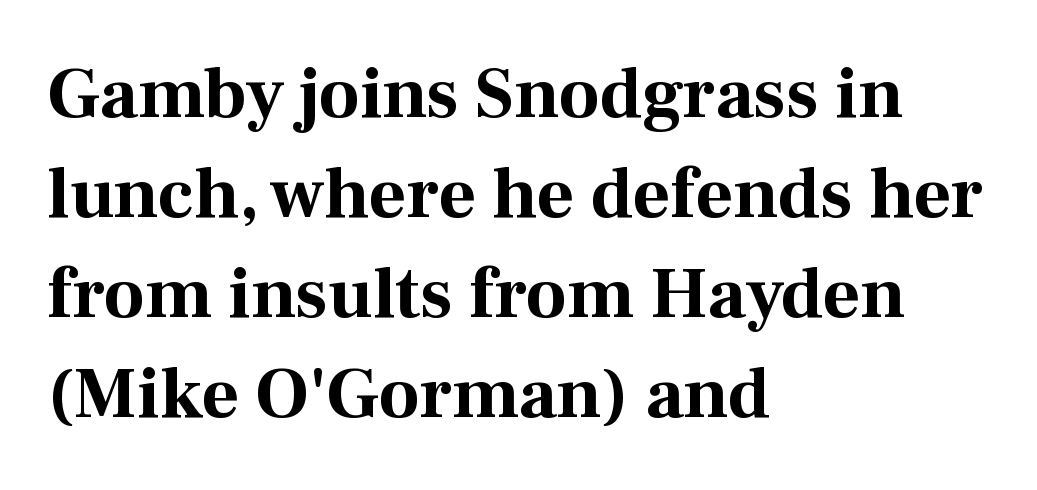
Q: Is the text bold? A: Yes.
Q: Is the text italic (slanted)? A: No, it is upright.
Q: Is the typeface a serif or a sans-serif typeface? A: Serif.
Q: Is the text underlined? A: No.
Q: How is the paragraph aligned? A: Left-aligned.
Q: Is the spacing between letters normal or unusually wide? A: Normal.
Q: Is the spacing between lines tight, normal or loose? A: Normal.
Q: Width (condensed, normal, or wide)? A: Normal.
Q: Stroke contrast? A: Medium.
Q: x-height? A: Medium.
Q: Monospaced? A: No.
